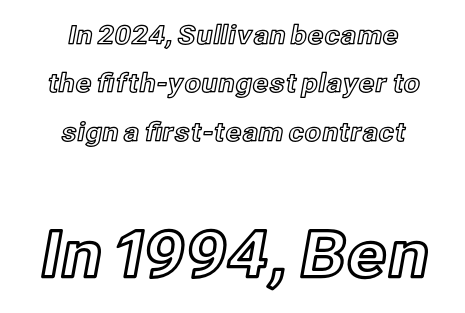
{"width": "normal", "x_height": "medium", "monospaced": "no", "underline": "no", "align": "center", "line_spacing_ratio": 1.86, "letter_spacing": "normal", "letter_spacing_em": 0.0, "larger_block": "second", "size_ratio": 2.5, "glyph_px": 65}
